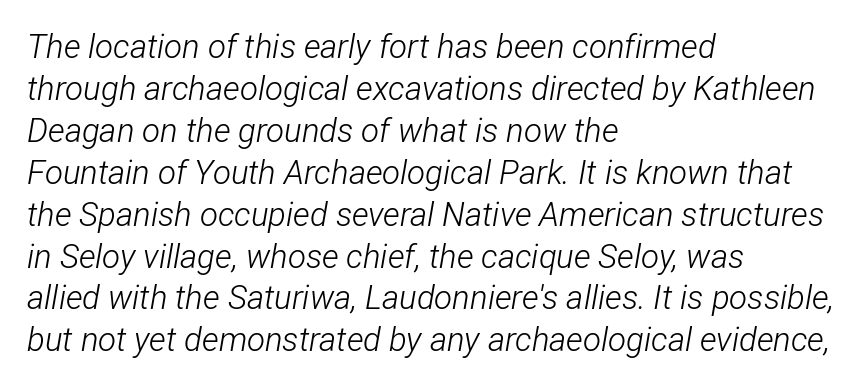
{"italic": "yes", "lean": "right", "slant_degrees": 12, "bold": "no", "weight": "light", "width": "condensed", "stroke_contrast": "low", "x_height": "medium", "monospaced": "no", "underline": "no", "align": "left", "line_spacing": "normal", "line_spacing_ratio": 1.27, "letter_spacing": "normal", "letter_spacing_em": 0.0, "glyph_px": 33}
